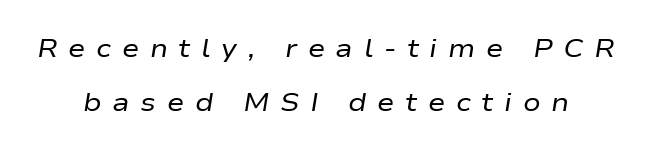
Q: Is the text bold? A: No.
Q: Is the text italic (slanted)? A: Yes, it leans right by about 9 degrees.
Q: Is the text underlined? A: No.
Q: Is the spacing between letters normal or unusually wide? A: Unusually wide.
Q: Is the spacing between lines tight, normal or loose? A: Loose.
